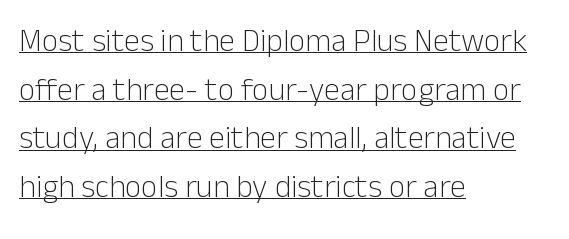
The image shows 32 px light sans-serif type, upright; set left-aligned, normal line spacing (1.52x), normal letter spacing, underlined; low stroke contrast and a medium x-height.
